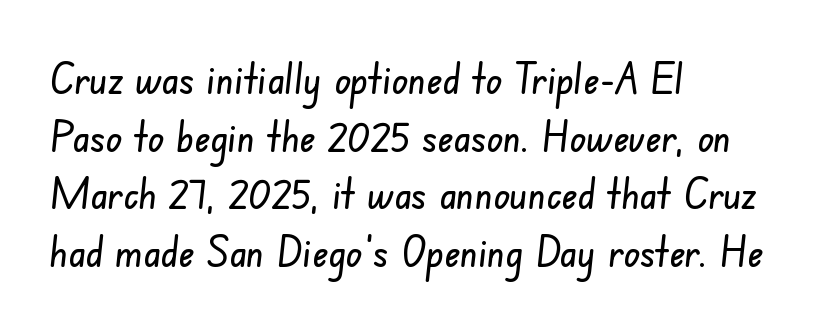
{"serif": "no", "width": "condensed", "stroke_contrast": "low", "x_height": "small", "monospaced": "no", "underline": "no", "align": "left", "line_spacing": "normal", "line_spacing_ratio": 1.34, "letter_spacing": "normal", "letter_spacing_em": 0.0, "glyph_px": 43}
